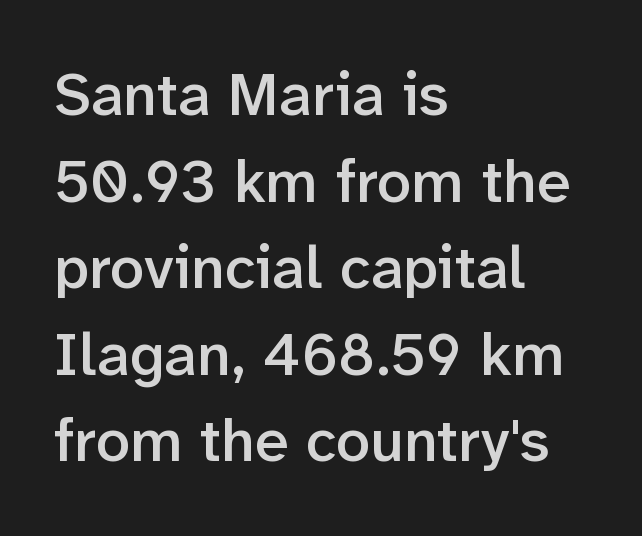
Q: Is the text bold? A: Semi-bold.
Q: Is the text italic (slanted)? A: No, it is upright.
Q: Is the typeface a serif or a sans-serif typeface? A: Sans-serif.
Q: Is the text underlined? A: No.
Q: How is the paragraph aligned? A: Left-aligned.
Q: Is the spacing between letters normal or unusually wide? A: Normal.
Q: Is the spacing between lines tight, normal or loose? A: Normal.
Q: Width (condensed, normal, or wide)? A: Normal.
Q: Stroke contrast? A: Low.
Q: x-height? A: Medium.
Q: Monospaced? A: No.
